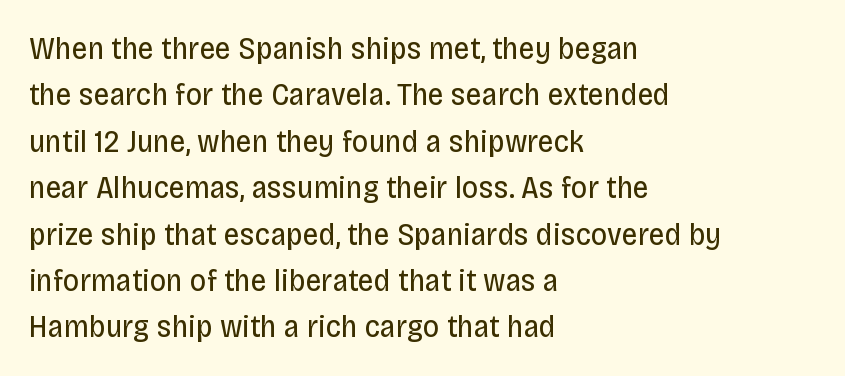
{"serif": "no", "italic": "no", "bold": "no", "weight": "regular", "width": "condensed", "stroke_contrast": "low", "x_height": "large", "monospaced": "no", "underline": "no", "align": "left", "line_spacing": "normal", "line_spacing_ratio": 1.45, "letter_spacing": "normal", "letter_spacing_em": 0.0, "glyph_px": 32}
